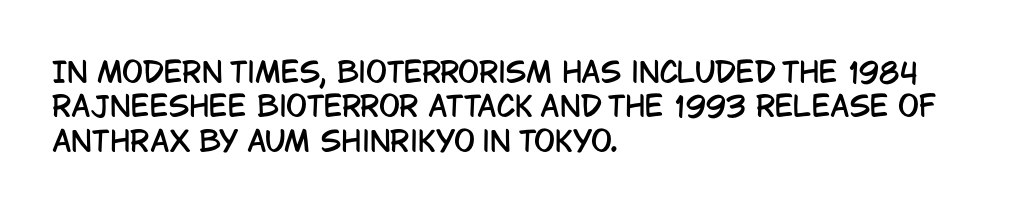
Q: Is the text italic (slanted)? A: No, it is upright.
Q: Is the typeface a serif or a sans-serif typeface? A: Sans-serif.
Q: Is the text underlined? A: No.
Q: How is the paragraph aligned? A: Left-aligned.
Q: Is the spacing between letters normal or unusually wide? A: Normal.
Q: Width (condensed, normal, or wide)? A: Condensed.
Q: Stroke contrast? A: Low.
Q: x-height? A: Large.
Q: Monospaced? A: No.
